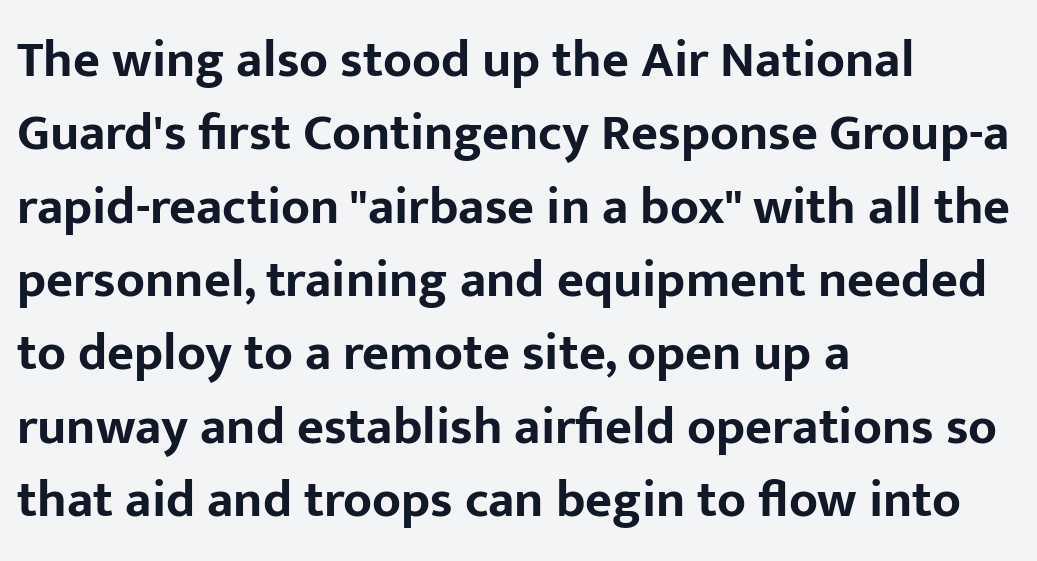
The image shows 52 px bold sans-serif type, upright; set left-aligned, normal line spacing (1.41x), normal letter spacing, not underlined; low stroke contrast and a medium x-height.
